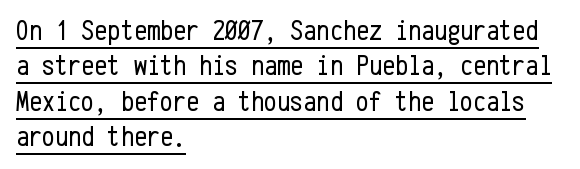
Q: Is the text bold? A: No.
Q: Is the text italic (slanted)? A: No, it is upright.
Q: Is the typeface a serif or a sans-serif typeface? A: Sans-serif.
Q: Is the text underlined? A: Yes.
Q: How is the paragraph aligned? A: Left-aligned.
Q: Is the spacing between letters normal or unusually wide? A: Normal.
Q: Width (condensed, normal, or wide)? A: Condensed.
Q: Stroke contrast? A: Low.
Q: x-height? A: Medium.
Q: Monospaced? A: Yes.
